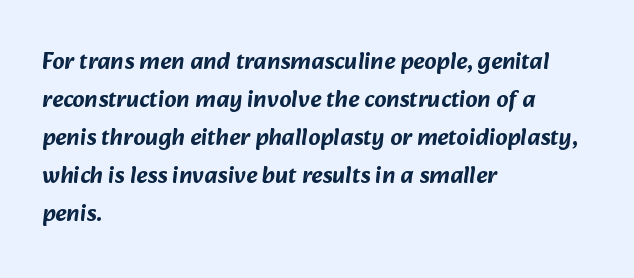
The image shows 24 px text type; set left-aligned, normal line spacing (1.58x), normal letter spacing, not underlined.
